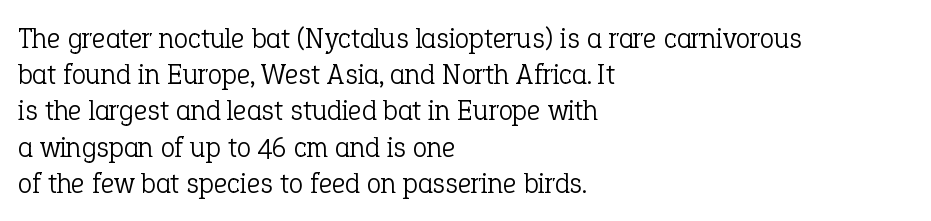
The image shows 29 px light serif type, upright; set left-aligned, normal line spacing (1.25x), normal letter spacing, not underlined; low stroke contrast and a medium x-height.
